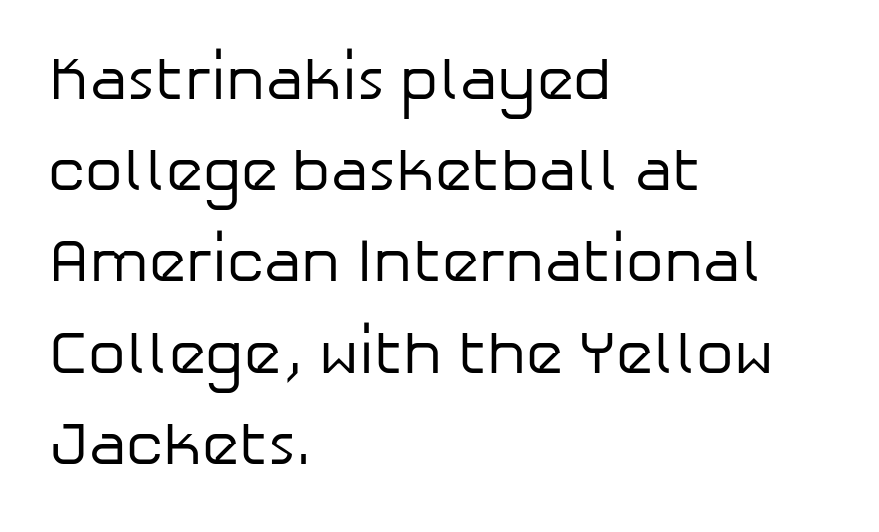
{"serif": "no", "italic": "no", "bold": "no", "weight": "regular", "width": "normal", "stroke_contrast": "low", "x_height": "medium", "monospaced": "no", "underline": "no", "align": "left", "line_spacing": "normal", "line_spacing_ratio": 1.52, "letter_spacing": "normal", "letter_spacing_em": 0.0, "glyph_px": 60}
